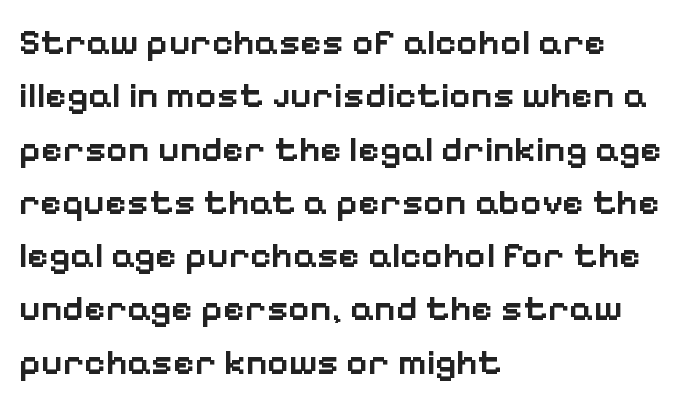
The image shows 37 px semibold sans-serif type, upright; set left-aligned, normal line spacing (1.44x), normal letter spacing, not underlined; low stroke contrast and a medium x-height.
